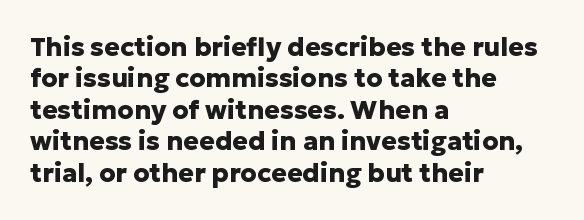
The image shows 26 px bold type, upright; set left-aligned, line spacing 1.21x, normal letter spacing, not underlined.
